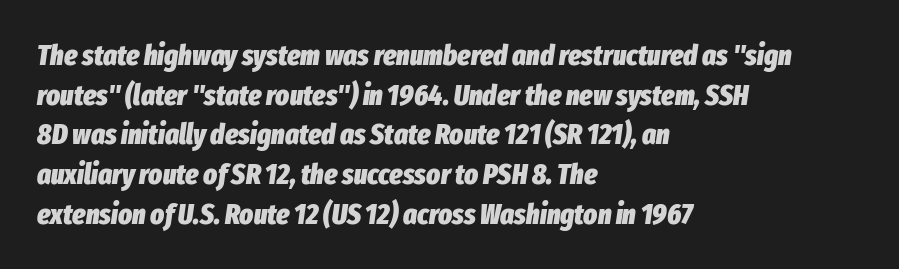
Q: Is the text bold? A: Yes.
Q: Is the text italic (slanted)? A: Yes, it leans right by about 8 degrees.
Q: Is the text underlined? A: No.
Q: How is the paragraph aligned? A: Left-aligned.
Q: Is the spacing between letters normal or unusually wide? A: Normal.
Q: Is the spacing between lines tight, normal or loose? A: Normal.
Q: Width (condensed, normal, or wide)? A: Condensed.
Q: Stroke contrast? A: Low.
Q: x-height? A: Medium.
Q: Monospaced? A: No.
